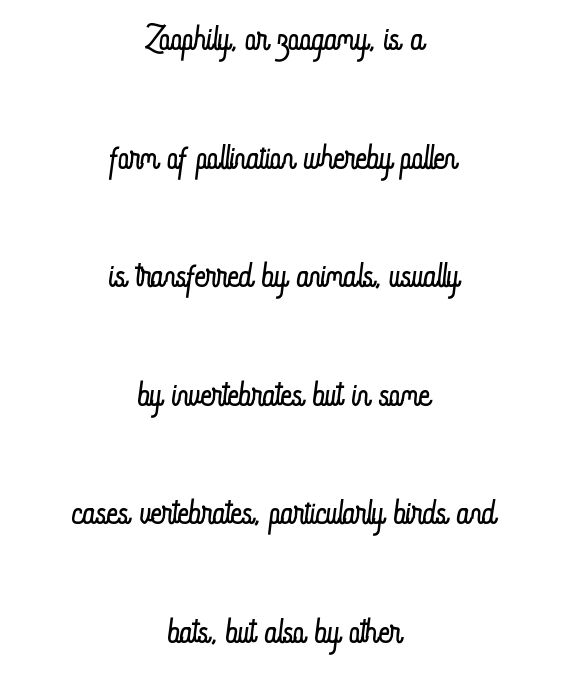
The image shows 49 px light, condensed type; set centered, loose line spacing (2.42x), normal letter spacing, not underlined; low stroke contrast and a small x-height.
